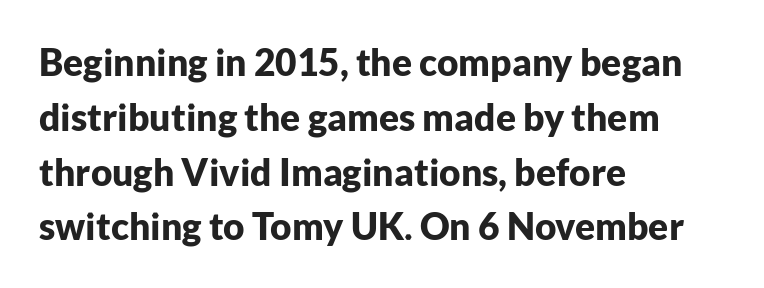
Q: Is the text bold? A: Yes.
Q: Is the text italic (slanted)? A: No, it is upright.
Q: Is the typeface a serif or a sans-serif typeface? A: Sans-serif.
Q: Is the text underlined? A: No.
Q: How is the paragraph aligned? A: Left-aligned.
Q: Is the spacing between letters normal or unusually wide? A: Normal.
Q: Is the spacing between lines tight, normal or loose? A: Normal.
Q: Width (condensed, normal, or wide)? A: Normal.
Q: Stroke contrast? A: Low.
Q: x-height? A: Medium.
Q: Monospaced? A: No.
